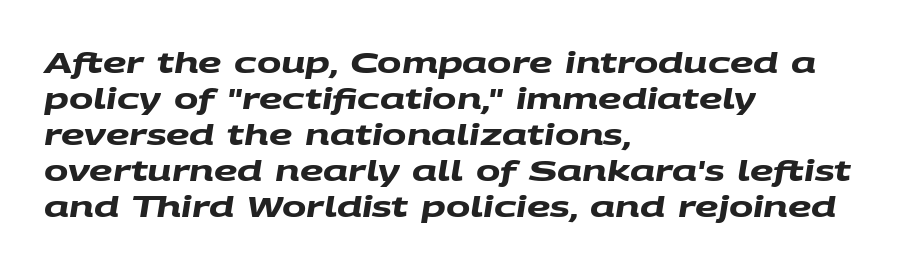
Q: Is the text bold? A: Yes.
Q: Is the typeface a serif or a sans-serif typeface? A: Sans-serif.
Q: Is the text underlined? A: No.
Q: How is the paragraph aligned? A: Left-aligned.
Q: Is the spacing between letters normal or unusually wide? A: Normal.
Q: Width (condensed, normal, or wide)? A: Wide.
Q: Stroke contrast? A: Medium.
Q: x-height? A: Large.
Q: Monospaced? A: No.
